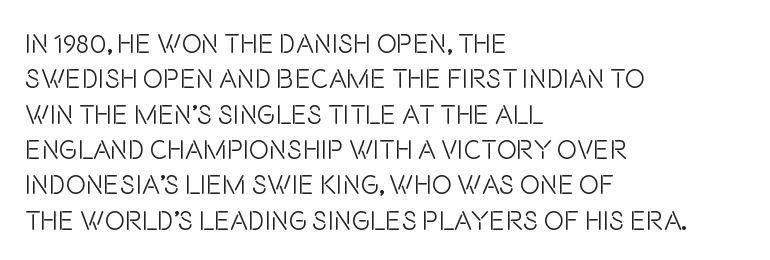
Line beginnings align vertically; line endings do not. The typography opts for an upright posture over an oblique one. Baseline-to-baseline distance is the conventional proportion of letter height. The characters are drawn with everyday or finer stroke widths. Here the glyphs are tracked normally, forming tight word shapes.
